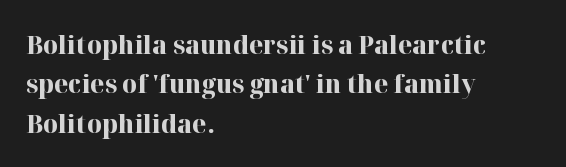
Typeset ragged right — the left edge is the straight one. The passage shown is not underscored anywhere. The lettering stays uniformly vertical, giving the passage a roman look. Short note: letters normally spaced.
